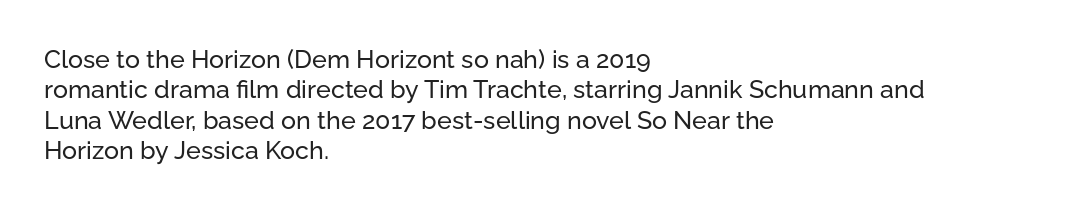
The image shows 25 px text type, upright; set left-aligned, line spacing 1.22x, normal letter spacing, not underlined.
